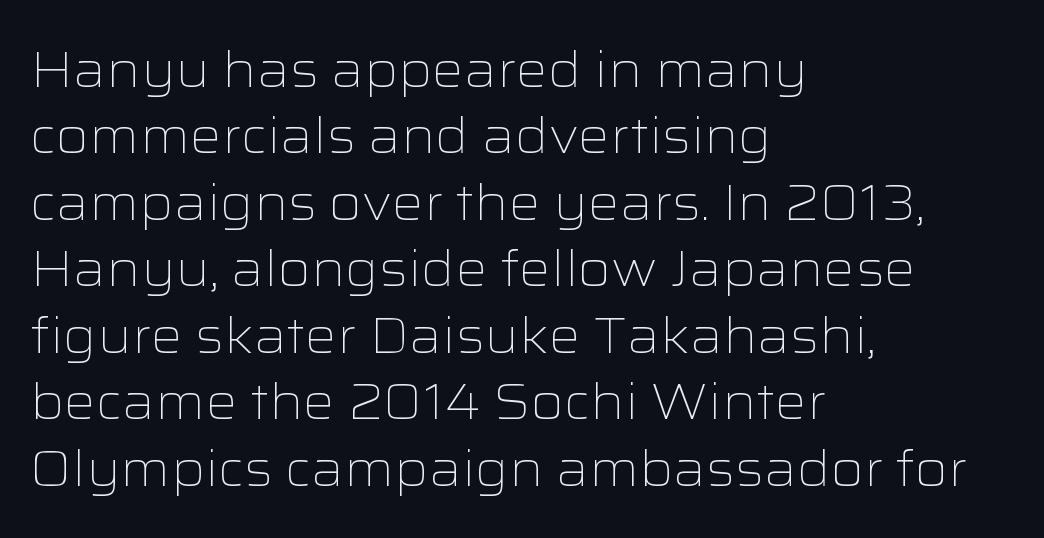
All the whitespace from short lines collects on the right. Heaviness? Minimal to ordinary, like unemphasized prose. The passage shown is typeset with a sans-serif family. Compared with typical paragraphs, the rows here are spaced about the same. The line texture is even and compact thanks to regular tracking. This sample has the flowing, uneven cadence of proportional lettering.
